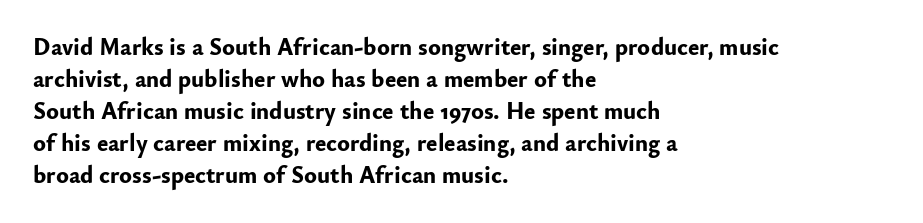
Q: Is the text bold? A: Yes.
Q: Is the text italic (slanted)? A: No, it is upright.
Q: Is the text underlined? A: No.
Q: How is the paragraph aligned? A: Left-aligned.
Q: Is the spacing between letters normal or unusually wide? A: Normal.
Q: Is the spacing between lines tight, normal or loose? A: Normal.
